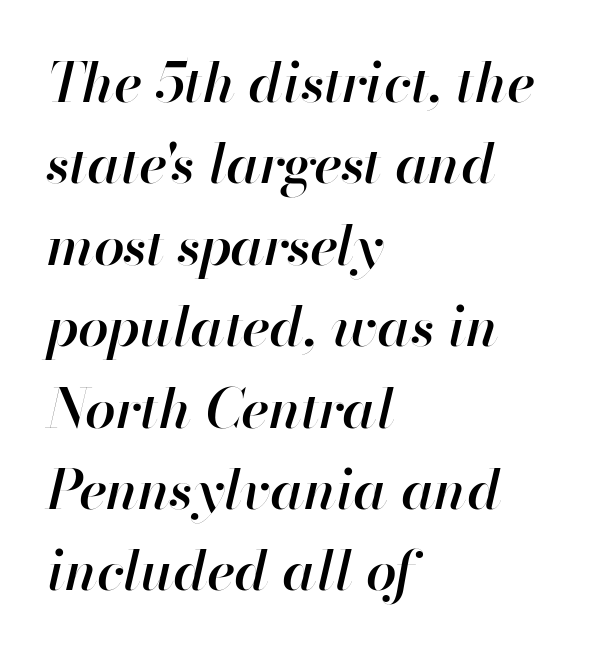
{"italic": "yes", "lean": "right", "slant_degrees": 13, "bold": "semi", "weight": "semibold", "width": "normal", "stroke_contrast": "high", "x_height": "small", "monospaced": "no", "underline": "no", "align": "left", "line_spacing": "normal", "line_spacing_ratio": 1.48, "letter_spacing": "normal", "letter_spacing_em": 0.0, "glyph_px": 55}
